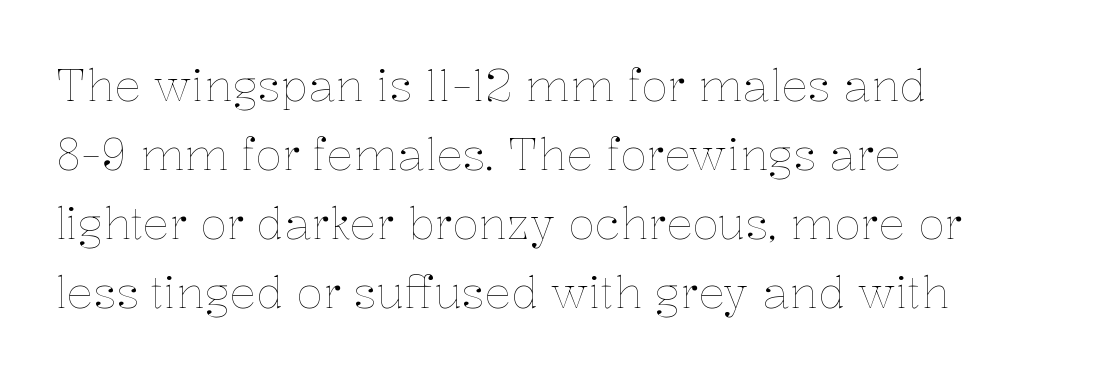
The image shows 44 px thin type, upright; set left-aligned, normal line spacing (1.57x), normal letter spacing, not underlined; low stroke contrast and a medium x-height.
